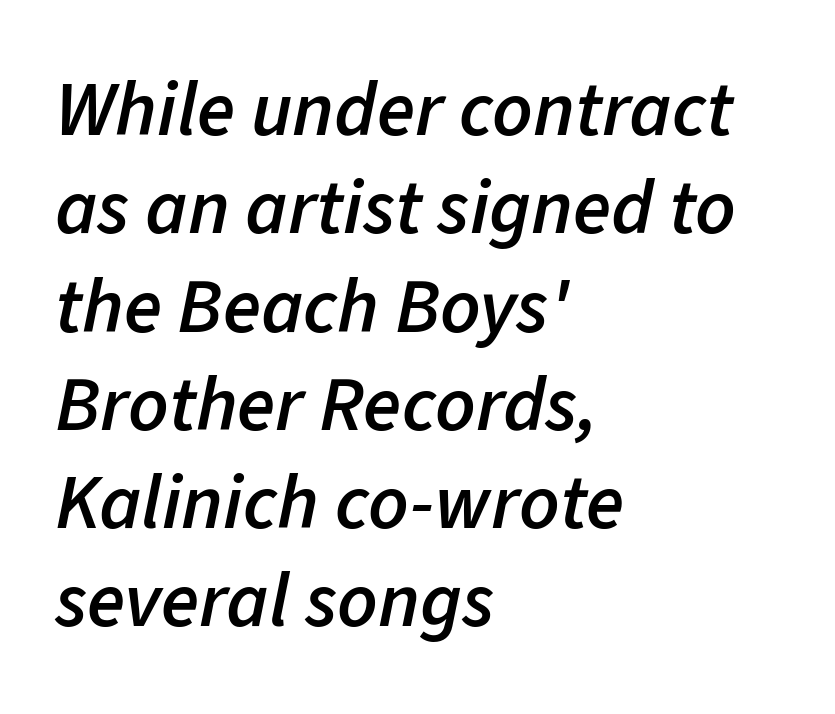
Each row of text sits above clean, open space. Typeset ragged right — the left edge is the straight one. Every letter is mildly thick-stroked: semibold rather than bold. The rendering uses natural spacing where letterforms have individual widths. The horizontal fit of the characters is conventional and even. In terms of posture, this sample is oblique.
